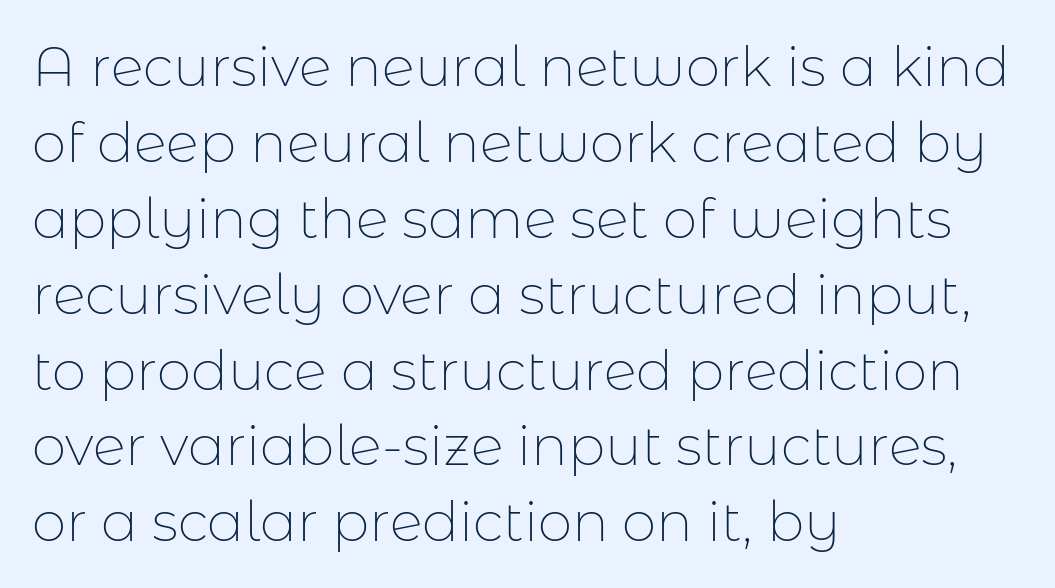
{"serif": "no", "italic": "no", "bold": "no", "weight": "thin", "width": "normal", "stroke_contrast": "low", "x_height": "medium", "monospaced": "no", "underline": "no", "align": "left", "line_spacing": "normal", "line_spacing_ratio": 1.38, "letter_spacing": "normal", "letter_spacing_em": 0.0, "glyph_px": 55}
